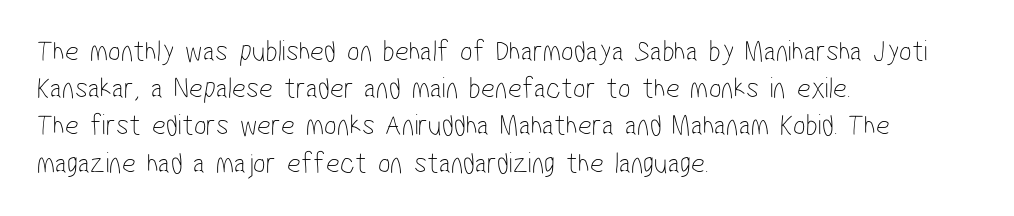
{"serif": "no", "bold": "no", "weight": "thin", "width": "condensed", "stroke_contrast": "low", "x_height": "medium", "monospaced": "no", "underline": "no", "align": "left", "line_spacing_ratio": 1.24, "letter_spacing": "normal", "letter_spacing_em": 0.0, "glyph_px": 30}
